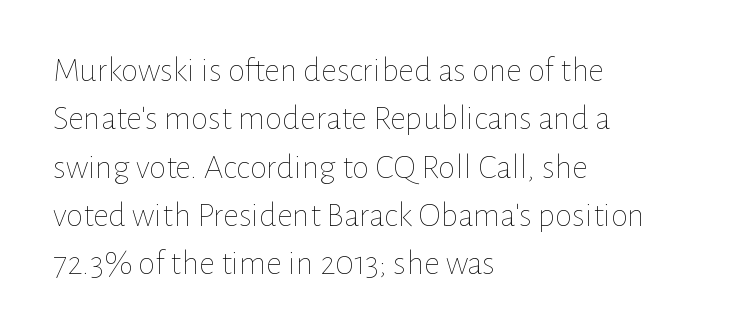
The image shows 35 px thin type, upright; set left-aligned, normal line spacing (1.38x), normal letter spacing, not underlined; low stroke contrast and a medium x-height.
